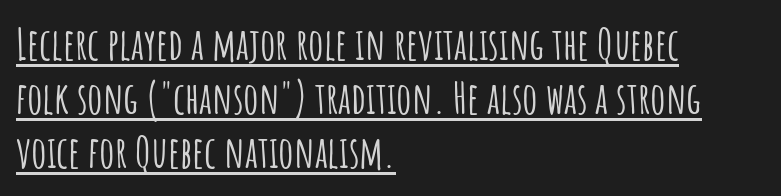
{"serif": "no", "italic": "no", "width": "condensed", "stroke_contrast": "low", "x_height": "large", "monospaced": "no", "underline": "yes", "align": "left", "line_spacing": "normal", "line_spacing_ratio": 1.26, "letter_spacing": "normal", "letter_spacing_em": 0.0, "glyph_px": 43}
